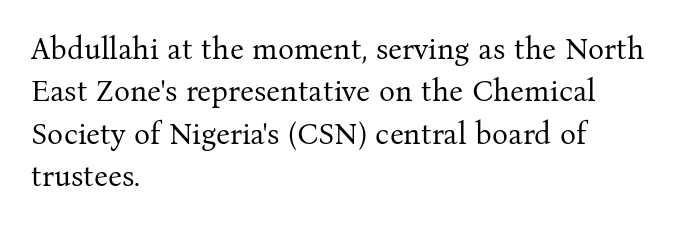
The image shows 30 px regular-weight serif type, upright; set left-aligned, normal line spacing (1.41x), normal letter spacing, not underlined; medium stroke contrast and a medium x-height.
